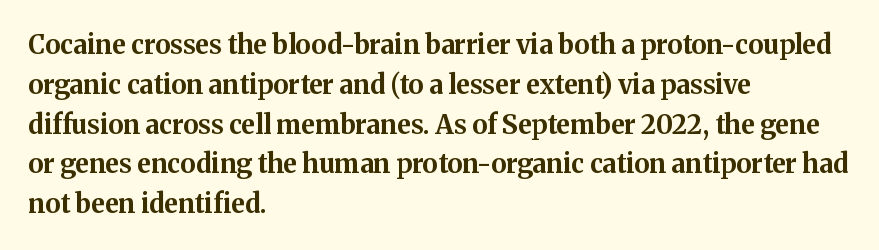
The image shows 26 px bold type, upright; set left-aligned, normal line spacing (1.53x), normal letter spacing, not underlined.
